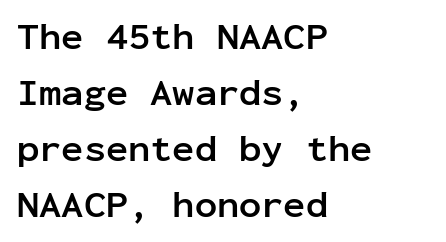
Q: Is the text bold? A: Yes.
Q: Is the text italic (slanted)? A: No, it is upright.
Q: Is the typeface a serif or a sans-serif typeface? A: Sans-serif.
Q: Is the text underlined? A: No.
Q: How is the paragraph aligned? A: Left-aligned.
Q: Is the spacing between letters normal or unusually wide? A: Normal.
Q: Is the spacing between lines tight, normal or loose? A: Normal.
Q: Width (condensed, normal, or wide)? A: Normal.
Q: Stroke contrast? A: Low.
Q: x-height? A: Medium.
Q: Monospaced? A: Yes.
